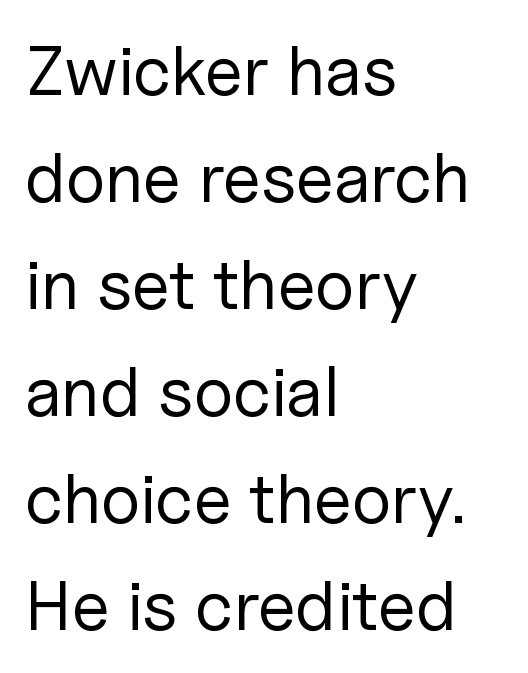
Q: Is the text bold? A: No.
Q: Is the text italic (slanted)? A: No, it is upright.
Q: Is the typeface a serif or a sans-serif typeface? A: Sans-serif.
Q: Is the text underlined? A: No.
Q: How is the paragraph aligned? A: Left-aligned.
Q: Is the spacing between letters normal or unusually wide? A: Normal.
Q: Is the spacing between lines tight, normal or loose? A: Normal.
Q: Width (condensed, normal, or wide)? A: Normal.
Q: Stroke contrast? A: Low.
Q: x-height? A: Medium.
Q: Monospaced? A: No.
